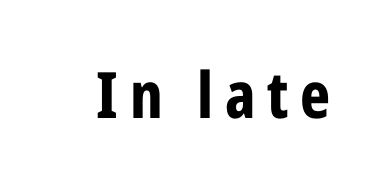
Every character sits straight up, as roman type does. The letters are bold, with thick, heavy strokes. A typesetter would label this face a sans. The passage shown is typed in a proportional face where columns would drift.
